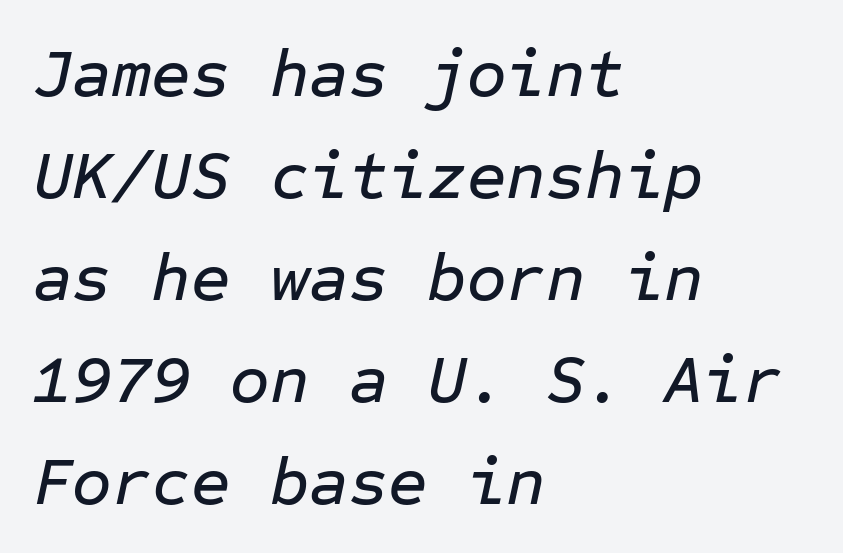
Q: Is the text italic (slanted)? A: Yes, it leans right by about 12 degrees.
Q: Is the text underlined? A: No.
Q: How is the paragraph aligned? A: Left-aligned.
Q: Is the spacing between letters normal or unusually wide? A: Normal.
Q: Is the spacing between lines tight, normal or loose? A: Normal.
Q: Width (condensed, normal, or wide)? A: Normal.
Q: Stroke contrast? A: Low.
Q: x-height? A: Medium.
Q: Monospaced? A: Yes.
